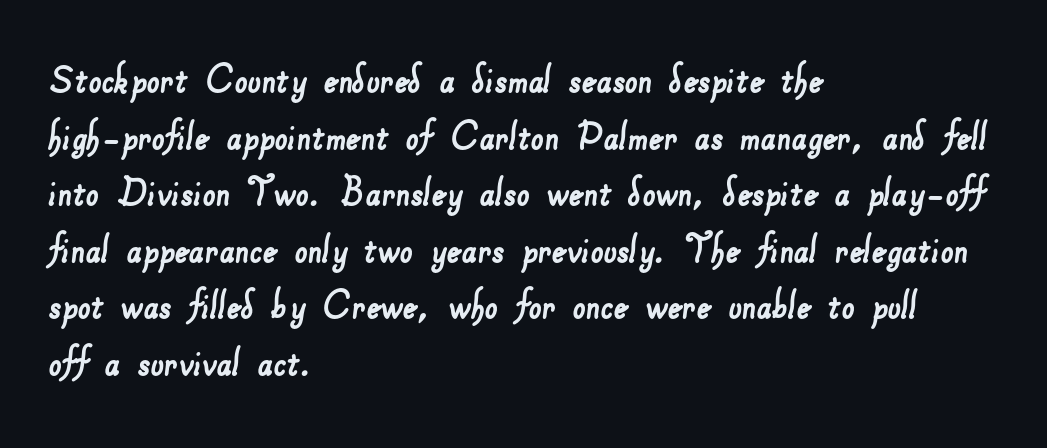
Q: Is the typeface a serif or a sans-serif typeface? A: Sans-serif.
Q: Is the text underlined? A: No.
Q: How is the paragraph aligned? A: Left-aligned.
Q: Is the spacing between letters normal or unusually wide? A: Normal.
Q: Width (condensed, normal, or wide)? A: Normal.
Q: Stroke contrast? A: Low.
Q: x-height? A: Small.
Q: Monospaced? A: No.
